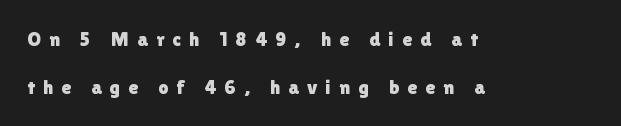
{"italic": "no", "underline": "no", "align": "left", "line_spacing": "loose", "line_spacing_ratio": 2.4, "letter_spacing": "wide", "letter_spacing_em": 0.41, "glyph_px": 20}
